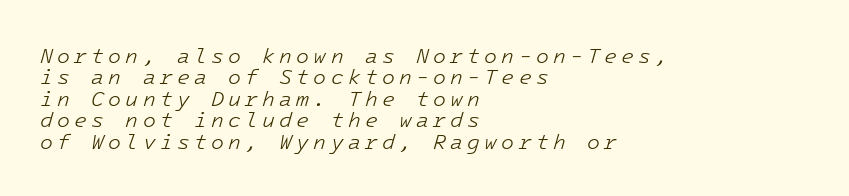
Q: Is the text bold? A: No.
Q: Is the text italic (slanted)? A: Yes, it leans right by about 16 degrees.
Q: Is the text underlined? A: No.
Q: How is the paragraph aligned? A: Left-aligned.
Q: Is the spacing between letters normal or unusually wide? A: Unusually wide.
Q: Is the spacing between lines tight, normal or loose? A: Tight.
